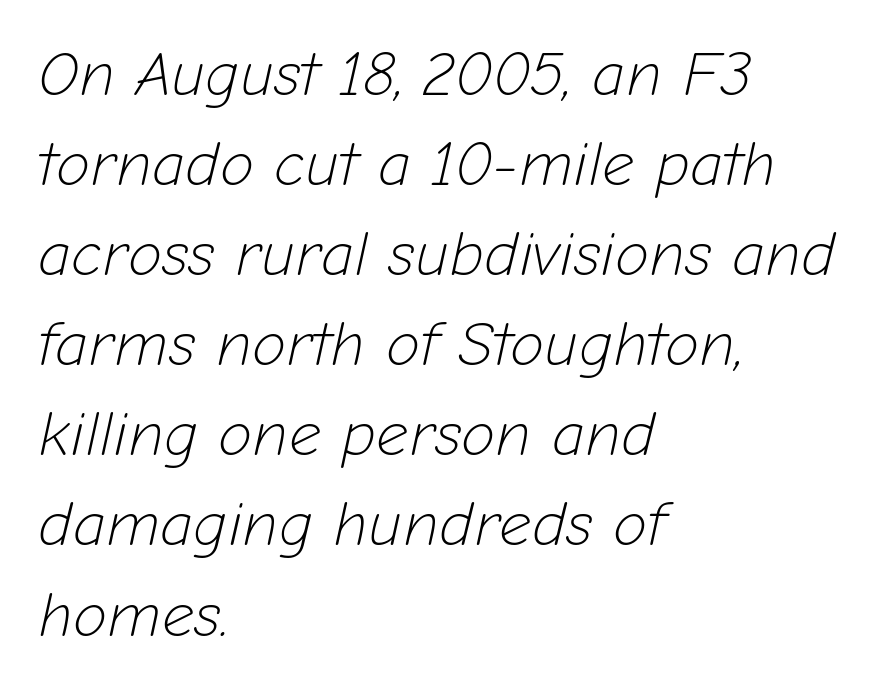
The image shows 63 px light type, italic (leaning right); set left-aligned, normal line spacing (1.43x), normal letter spacing, not underlined; low stroke contrast and a medium x-height.
